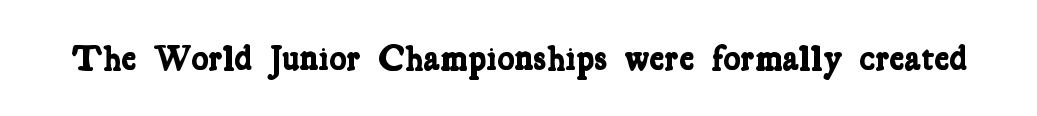
{"serif": "yes", "bold": "yes", "weight": "bold", "width": "condensed", "stroke_contrast": "low", "x_height": "medium", "monospaced": "no", "underline": "no", "letter_spacing": "normal", "letter_spacing_em": 0.0, "glyph_px": 36}
